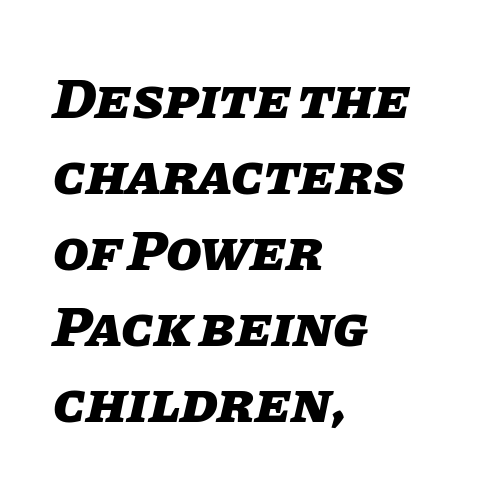
The image shows 58 px heavy type, italic (leaning right); set left-aligned, normal line spacing (1.31x), normal letter spacing, not underlined; low stroke contrast and a large x-height.
